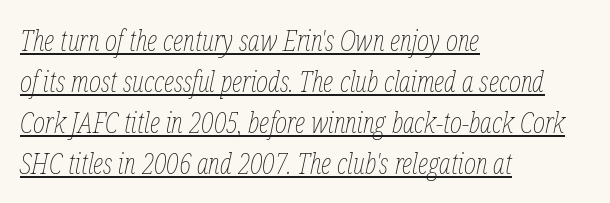
Vertically, the passage feels balanced, rows spaced as you'd expect. Typeset ragged right — the left edge is the straight one. Each letter keeps its own natural width here, so spacing adapts to shape. Compared with typical body copy, the letter spacing here is the same. Has an underline been added? It has.
